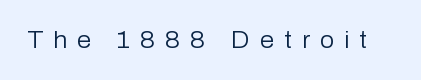
The image shows 23 px text type, upright; set unusually wide letter spacing (+0.43 em), not underlined.
